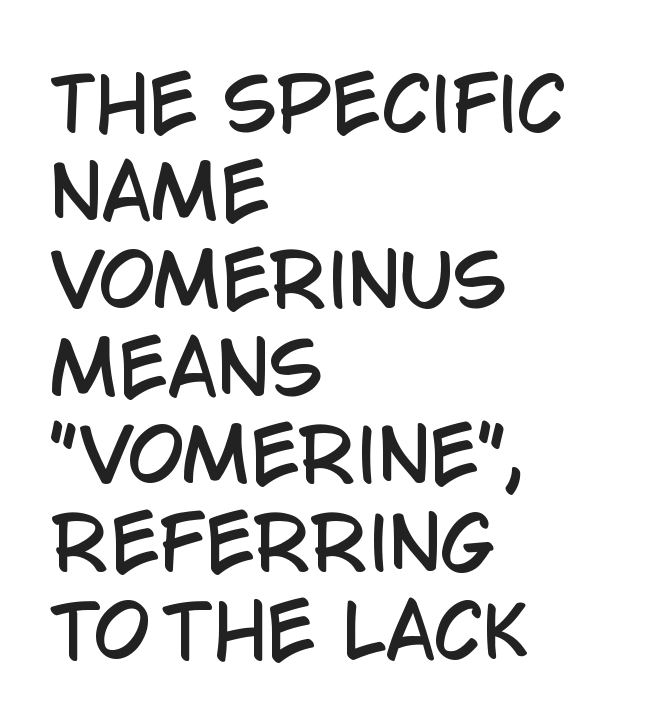
The image shows 72 px condensed sans-serif type, upright; set left-aligned, line spacing 1.22x, normal letter spacing, not underlined; low stroke contrast and a large x-height.
